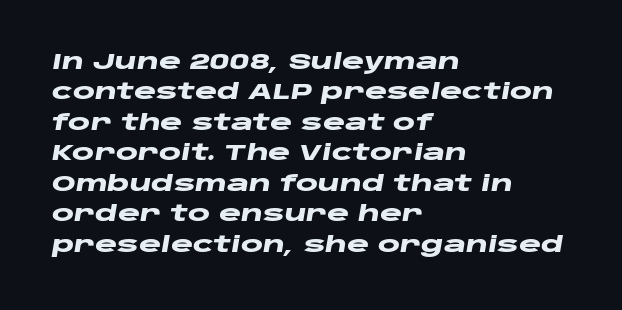
{"italic": "yes", "lean": "right", "slant_degrees": 10, "bold": "yes", "underline": "no", "align": "left", "line_spacing": "normal", "line_spacing_ratio": 1.45, "letter_spacing": "normal", "letter_spacing_em": 0.0, "glyph_px": 21}
